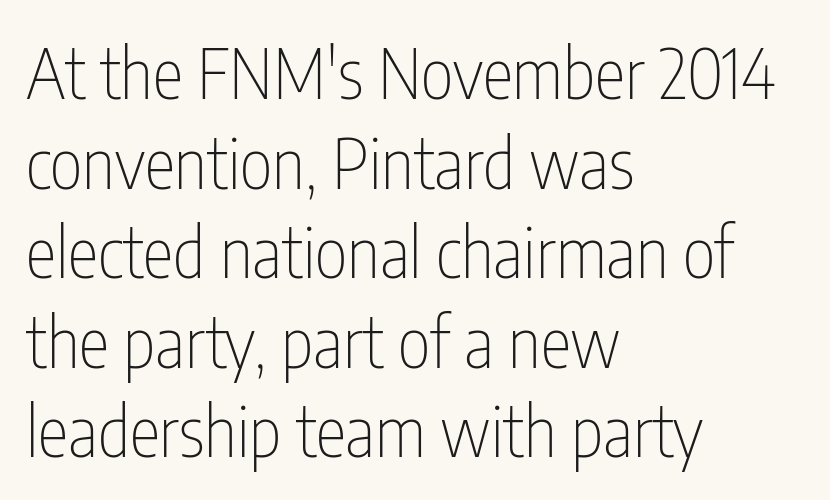
The image shows 70 px thin, condensed sans-serif type, upright; set left-aligned, normal line spacing (1.28x), normal letter spacing, not underlined; low stroke contrast and a medium x-height.
